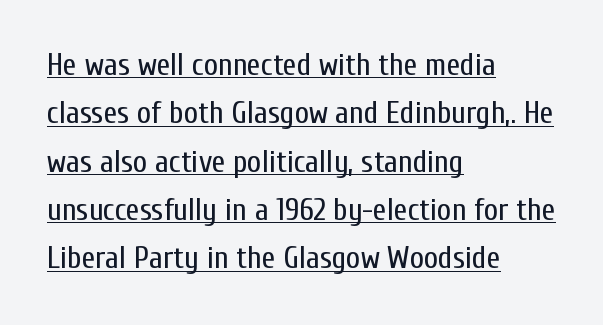
{"serif": "no", "italic": "no", "bold": "no", "weight": "regular", "width": "condensed", "stroke_contrast": "low", "x_height": "medium", "monospaced": "no", "underline": "yes", "align": "left", "line_spacing": "normal", "line_spacing_ratio": 1.56, "letter_spacing": "normal", "letter_spacing_em": 0.0, "glyph_px": 31}
